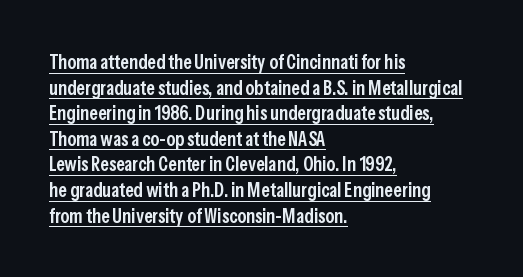
Q: Is the text bold? A: Semi-bold.
Q: Is the text italic (slanted)? A: No, it is upright.
Q: Is the text underlined? A: Yes.
Q: How is the paragraph aligned? A: Left-aligned.
Q: Is the spacing between letters normal or unusually wide? A: Normal.
Q: Is the spacing between lines tight, normal or loose? A: Normal.
